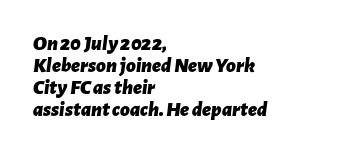
The image shows 21 px bold type, italic (leaning right); set left-aligned, tight line spacing (1.04x), normal letter spacing, not underlined.
